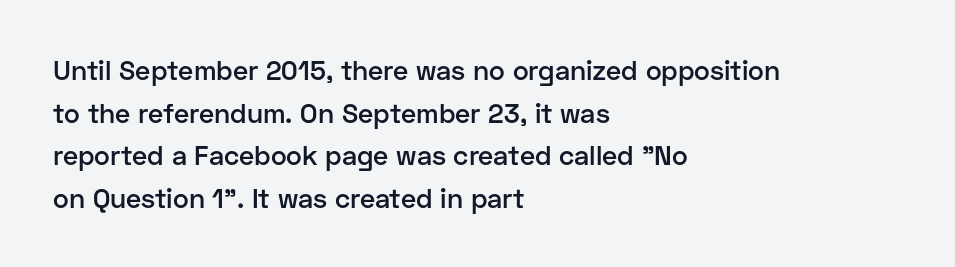
{"italic": "no", "bold": "semi", "underline": "no", "align": "left", "line_spacing": "normal", "line_spacing_ratio": 1.58, "letter_spacing": "normal", "letter_spacing_em": 0.0, "glyph_px": 27}
